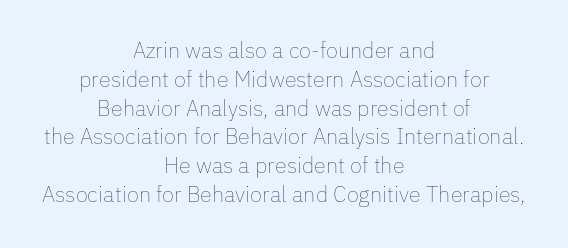
The image shows 22 px text type, upright; set centered, normal line spacing (1.31x), normal letter spacing, not underlined.
